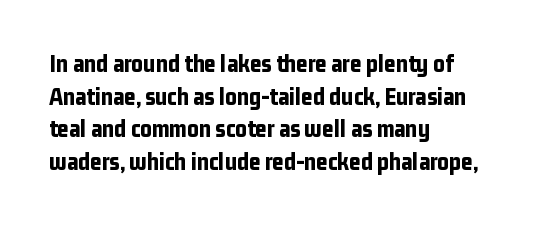
You could call the tracking neutral — neither tight nor loose. Ordinary non-slanted type is in use. Heavy, bold letterforms. Does the copy run flush right? No — it runs flush left. Regular leading.
